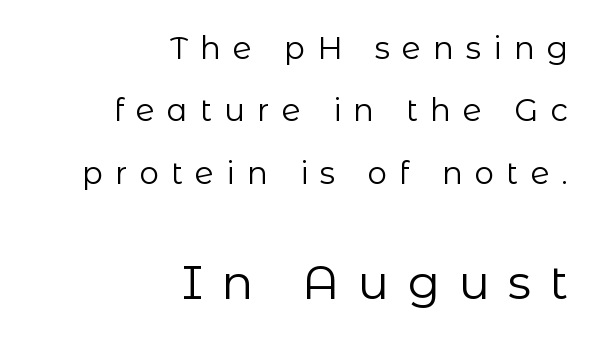
Characters follow at a spacing far wider than the type designer built in. Spacing verdict: proportional, widths tailored to each character. The font sits on the lighter half of the weight spectrum, regular included. The vertical gap from one line to the next is large. Horizontally, the lines are justified to the trailing edge only. Posture: upright roman.
